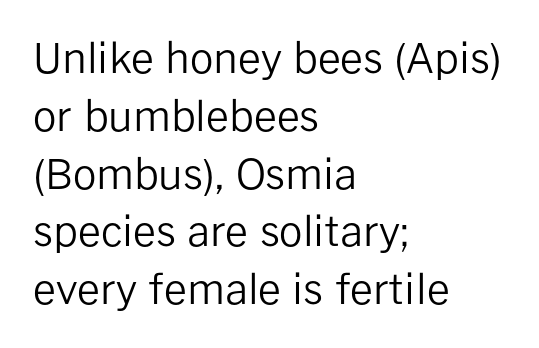
Does extra space separate the letters? No, they use regular spacing. Typographically, this falls in the sans-serif category. The compositor pushed each line to the left boundary. Upright lettering throughout. Compared with a typical body face, this is equally light or lighter still.
